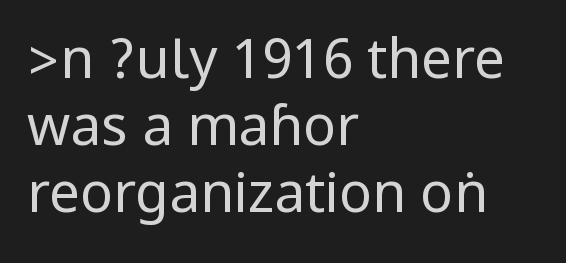
Is the block centered? No — it sits flush against the left margin. This is not heavy type; no bold has been used. The lettering stays uniformly vertical, giving the passage a roman look. You could call the tracking neutral — neither tight nor loose. Honestly, there is no underline to notice here at all. Does the type have serifs? No, each stem ends abruptly.
